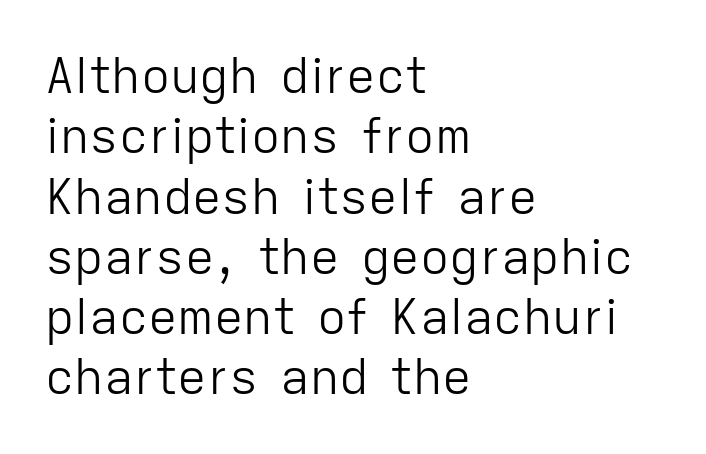
The image shows 49 px light sans-serif type, upright; set left-aligned, line spacing 1.23x, normal letter spacing, not underlined; low stroke contrast and a medium x-height.
